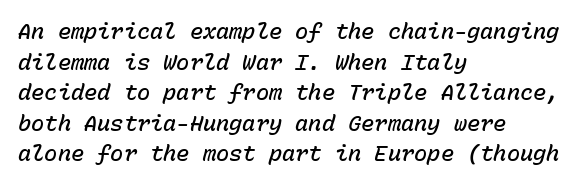
Q: Is the text bold? A: Semi-bold.
Q: Is the text italic (slanted)? A: Yes, it leans right by about 15 degrees.
Q: Is the text underlined? A: No.
Q: How is the paragraph aligned? A: Left-aligned.
Q: Is the spacing between letters normal or unusually wide? A: Normal.
Q: Is the spacing between lines tight, normal or loose? A: Normal.
